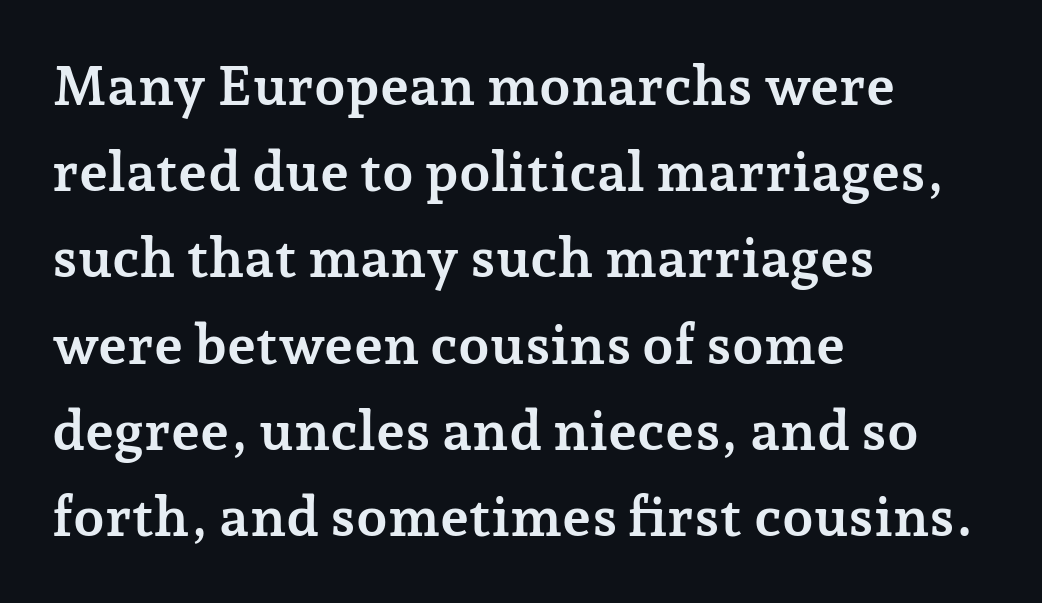
{"serif": "yes", "italic": "no", "bold": "yes", "weight": "semibold", "width": "normal", "stroke_contrast": "low", "x_height": "medium", "monospaced": "no", "underline": "no", "align": "left", "line_spacing": "normal", "line_spacing_ratio": 1.54, "letter_spacing": "normal", "letter_spacing_em": 0.0, "glyph_px": 56}
